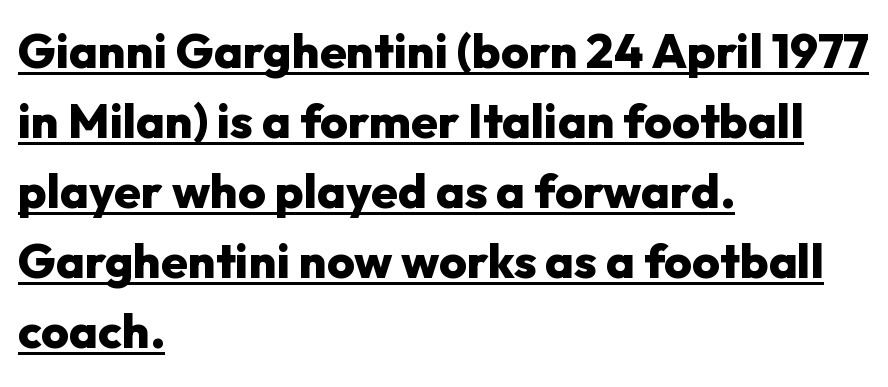
The font family rendered here belongs to the sans-serif group. A dark, heavy texture on the line: the type is bold. These lines are set flush left with a ragged right edge. Like a heading marked for emphasis, these lines bear an underscore.
